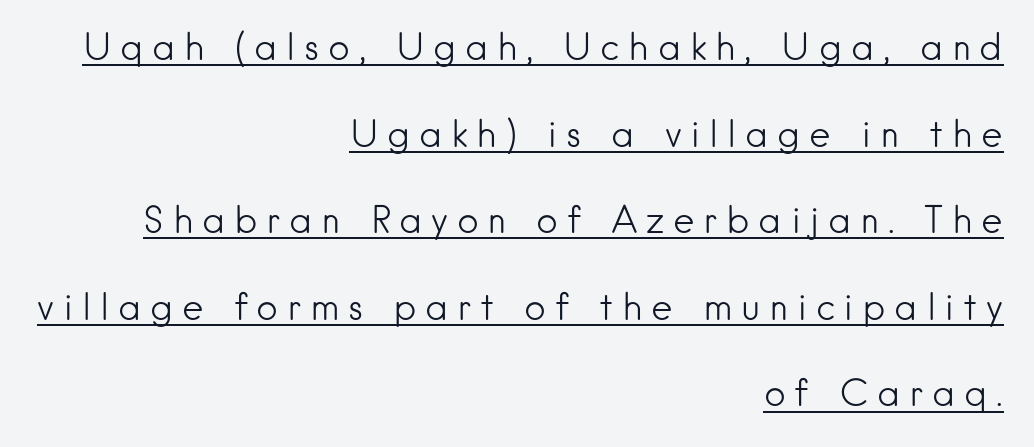
The image shows 37 px light sans-serif type, upright; set right-aligned, loose line spacing (2.34x), unusually wide letter spacing (+0.23 em), underlined; low stroke contrast and a small x-height.
